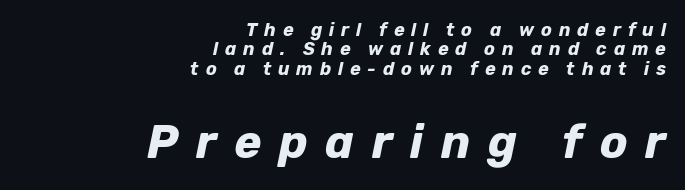
Q: Is the text bold? A: Yes.
Q: Is the text italic (slanted)? A: Yes, it leans right by about 12 degrees.
Q: Is the text underlined? A: No.
Q: How is the paragraph aligned? A: Right-aligned.
Q: Is the spacing between letters normal or unusually wide? A: Unusually wide.
Q: Is the spacing between lines tight, normal or loose? A: Tight.
Q: Which block of text is set in a larger size, the first (top) or the second (bottom)? A: The second (bottom) one.
Q: Width (condensed, normal, or wide)? A: Normal.
Q: Stroke contrast? A: Low.
Q: x-height? A: Medium.
Q: Monospaced? A: No.
